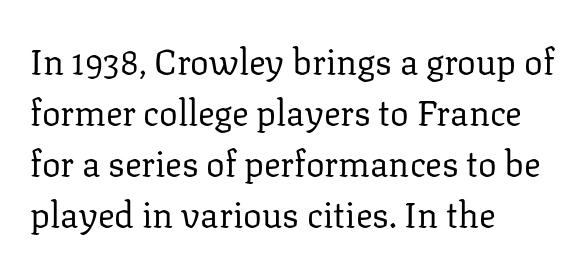
Nobody touched the tracking dial on this one. The lines sit at an ordinary, default distance from one another. Font category for this specimen: serif. Is there any slant? The stems are plumb. Beneath every word, the page is bare.
